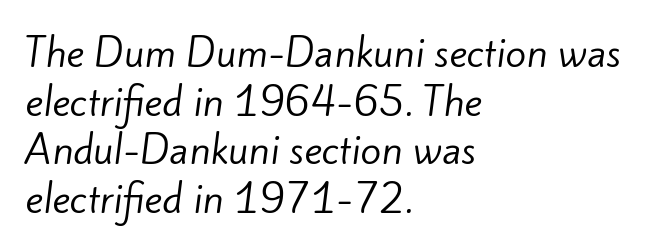
A student would call this left alignment; a typographer would say flush left, rag right. Descenders hang freely into open space. Honestly, the row spacing looks completely unremarkable. The typeface chosen for these lines omits serifs. The face used here is proportionally spaced, like ordinary book or web type.
